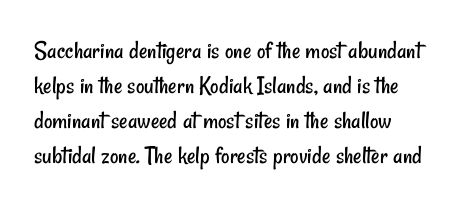
The image shows 26 px text type; set left-aligned, normal line spacing (1.34x), normal letter spacing, not underlined.
